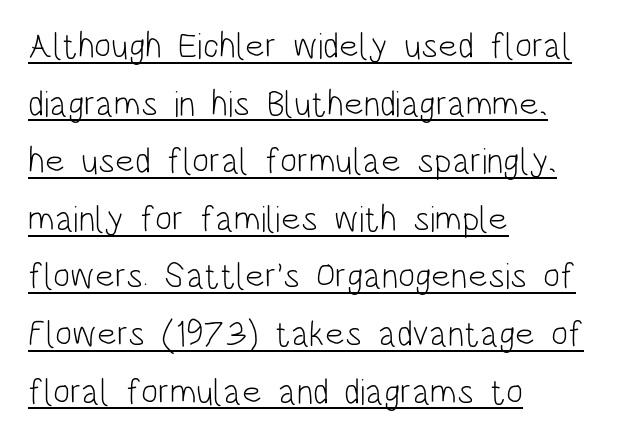
{"serif": "no", "italic": "no", "bold": "no", "weight": "light", "width": "condensed", "stroke_contrast": "low", "x_height": "large", "monospaced": "no", "underline": "yes", "align": "left", "line_spacing": "normal", "line_spacing_ratio": 1.6, "letter_spacing": "normal", "letter_spacing_em": 0.0, "glyph_px": 36}
